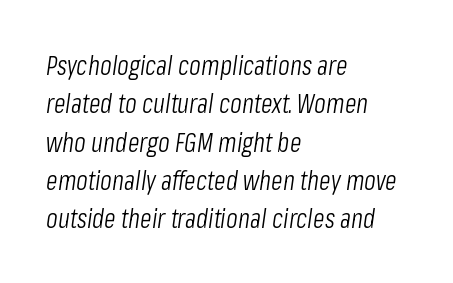
{"italic": "yes", "lean": "right", "slant_degrees": 8, "bold": "no", "underline": "no", "align": "left", "line_spacing": "normal", "line_spacing_ratio": 1.42, "letter_spacing": "normal", "letter_spacing_em": 0.0, "glyph_px": 27}
